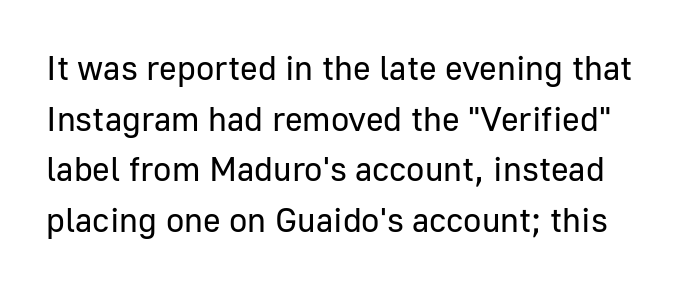
Q: Is the text bold? A: No.
Q: Is the text italic (slanted)? A: No, it is upright.
Q: Is the typeface a serif or a sans-serif typeface? A: Sans-serif.
Q: Is the text underlined? A: No.
Q: Is the spacing between letters normal or unusually wide? A: Normal.
Q: Is the spacing between lines tight, normal or loose? A: Normal.
Q: Width (condensed, normal, or wide)? A: Normal.
Q: Stroke contrast? A: Low.
Q: x-height? A: Medium.
Q: Monospaced? A: No.
